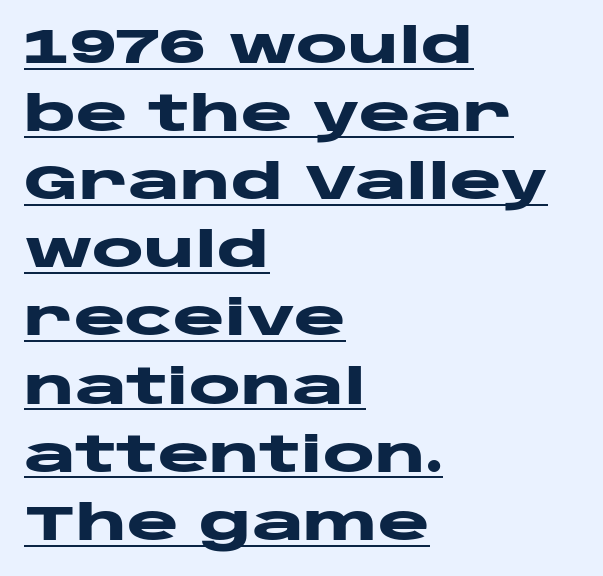
This rendering uses left alignment, leaving the right contour irregular. This sample uses a sans-serif face. The rendering uses natural spacing where letterforms have individual widths. The leading is moderate, giving the passage an even texture. Quick note: underline on.
